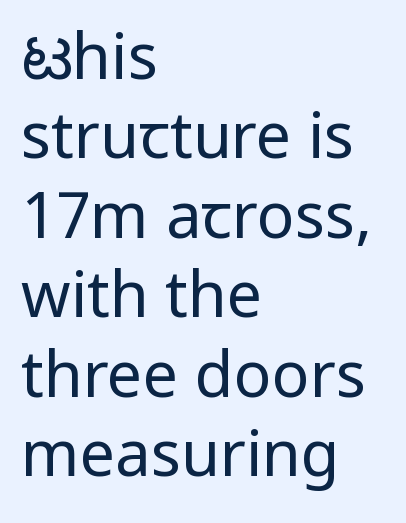
Q: Is the text bold? A: No.
Q: Is the text italic (slanted)? A: No, it is upright.
Q: Is the typeface a serif or a sans-serif typeface? A: Sans-serif.
Q: Is the text underlined? A: No.
Q: How is the paragraph aligned? A: Left-aligned.
Q: Is the spacing between letters normal or unusually wide? A: Normal.
Q: Is the spacing between lines tight, normal or loose? A: Normal.
Q: Width (condensed, normal, or wide)? A: Condensed.
Q: Stroke contrast? A: Low.
Q: x-height? A: Large.
Q: Monospaced? A: No.
